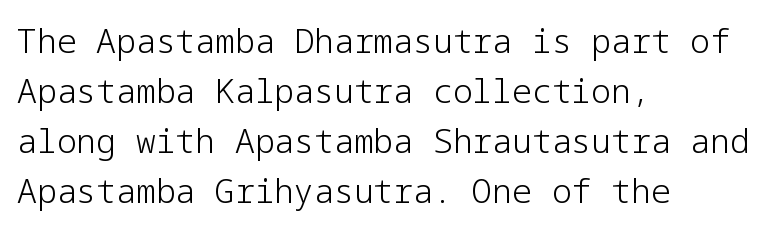
{"serif": "no", "italic": "no", "bold": "no", "weight": "light", "width": "normal", "stroke_contrast": "low", "x_height": "medium", "underline": "no", "align": "left", "line_spacing": "normal", "line_spacing_ratio": 1.52, "letter_spacing": "normal", "letter_spacing_em": 0.0, "glyph_px": 33}
